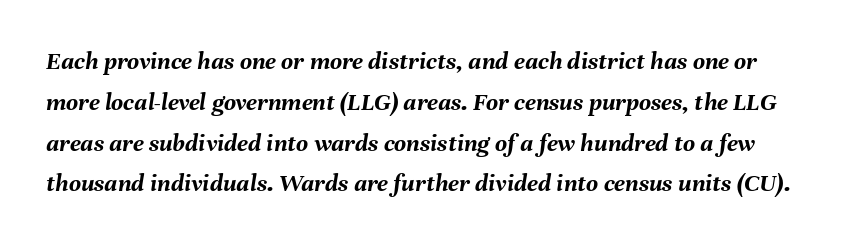
The image shows 26 px bold type, italic (leaning right); set normal line spacing (1.57x), normal letter spacing, not underlined.
